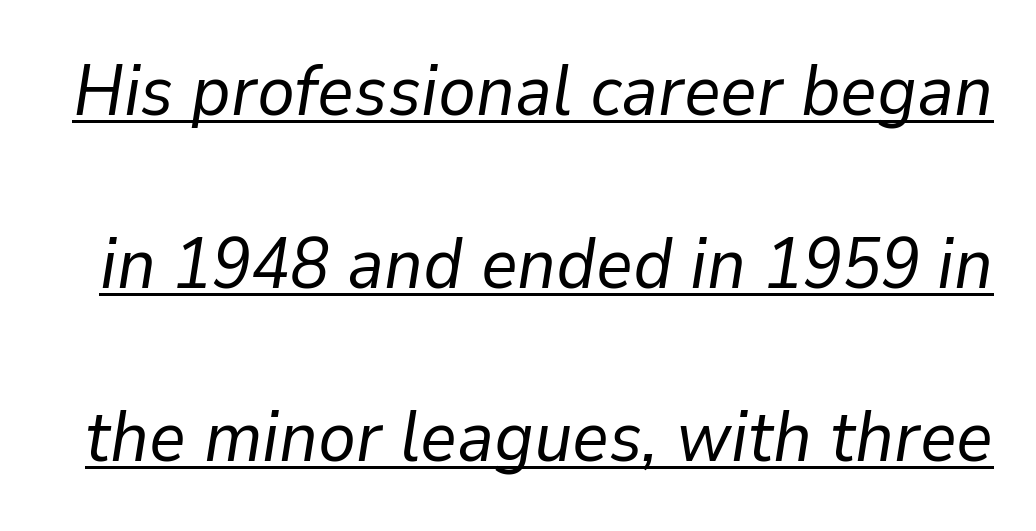
{"italic": "yes", "lean": "right", "slant_degrees": 9, "bold": "no", "weight": "regular", "width": "normal", "stroke_contrast": "low", "x_height": "medium", "monospaced": "no", "underline": "yes", "line_spacing": "loose", "line_spacing_ratio": 2.44, "letter_spacing": "normal", "letter_spacing_em": 0.0, "glyph_px": 71}
